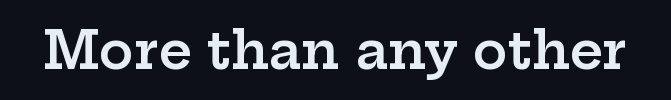
Q: Is the text bold? A: Semi-bold.
Q: Is the text italic (slanted)? A: No, it is upright.
Q: Is the typeface a serif or a sans-serif typeface? A: Serif.
Q: Is the text underlined? A: No.
Q: Is the spacing between letters normal or unusually wide? A: Normal.
Q: Width (condensed, normal, or wide)? A: Wide.
Q: Stroke contrast? A: Low.
Q: x-height? A: Medium.
Q: Monospaced? A: No.
